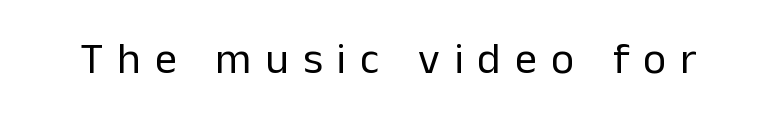
The image shows 44 px regular-weight sans-serif type, upright; set unusually wide letter spacing (+0.32 em), not underlined; low stroke contrast and a medium x-height.
